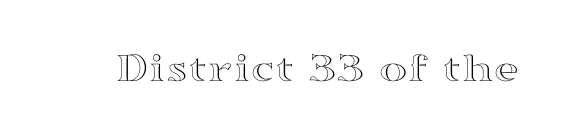
{"italic": "no", "width": "wide", "x_height": "medium", "monospaced": "no", "underline": "no", "letter_spacing": "normal", "letter_spacing_em": 0.0, "glyph_px": 43}
